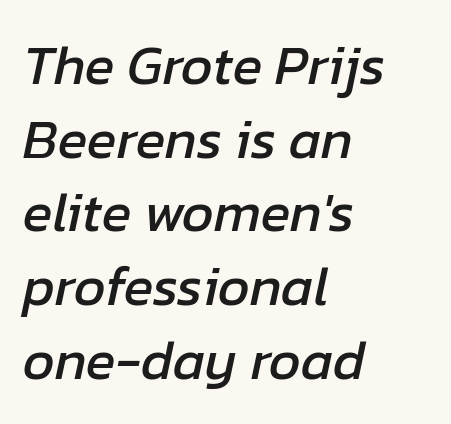
Here the glyphs are tracked normally, forming tight word shapes. Notice how the stems are inclined rather than vertical — that's the hallmark of italics. Leftover space on each line is placed entirely after the last word. The glyphs are unaccompanied by any horizontal stroke below them. Baseline-to-baseline distance is the conventional proportion of letter height.
